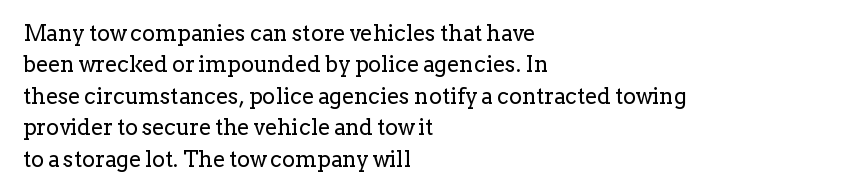
The line-height multiplier appears to be the usual default. The ragged edge is on the right, which tells us the setting is flush left. A typesetter would mark this as roman, not italic. This sample uses plain, unmodified letter spacing. No letter is thick-stroked: the sample isn't bold.
